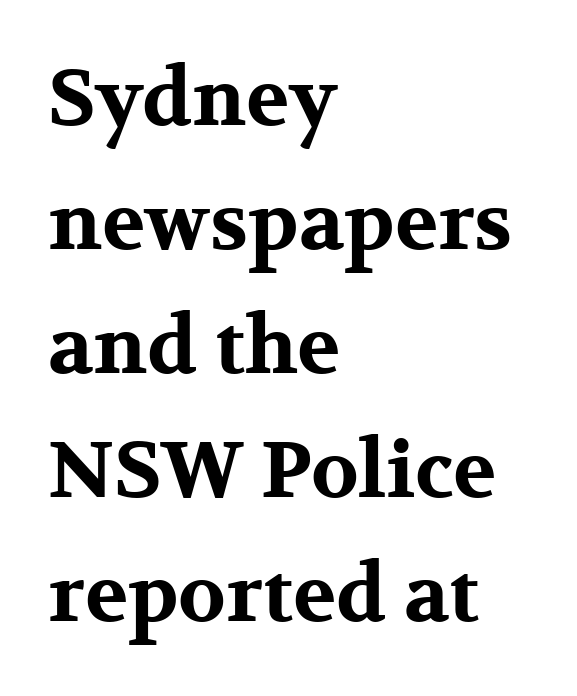
Q: Is the text bold? A: Yes.
Q: Is the text italic (slanted)? A: No, it is upright.
Q: Is the typeface a serif or a sans-serif typeface? A: Serif.
Q: Is the text underlined? A: No.
Q: How is the paragraph aligned? A: Left-aligned.
Q: Is the spacing between letters normal or unusually wide? A: Normal.
Q: Is the spacing between lines tight, normal or loose? A: Normal.
Q: Width (condensed, normal, or wide)? A: Wide.
Q: Stroke contrast? A: Medium.
Q: x-height? A: Medium.
Q: Monospaced? A: No.
